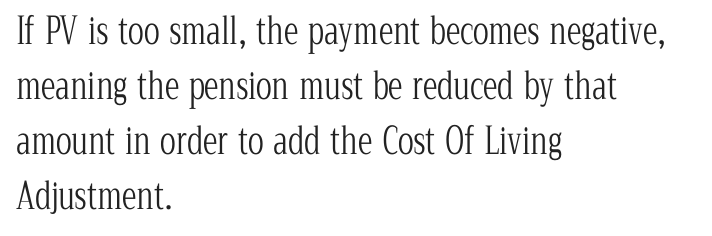
Q: Is the text bold? A: No.
Q: Is the text italic (slanted)? A: No, it is upright.
Q: Is the typeface a serif or a sans-serif typeface? A: Serif.
Q: Is the text underlined? A: No.
Q: How is the paragraph aligned? A: Left-aligned.
Q: Is the spacing between letters normal or unusually wide? A: Normal.
Q: Is the spacing between lines tight, normal or loose? A: Normal.
Q: Width (condensed, normal, or wide)? A: Condensed.
Q: Stroke contrast? A: Low.
Q: x-height? A: Medium.
Q: Monospaced? A: No.
